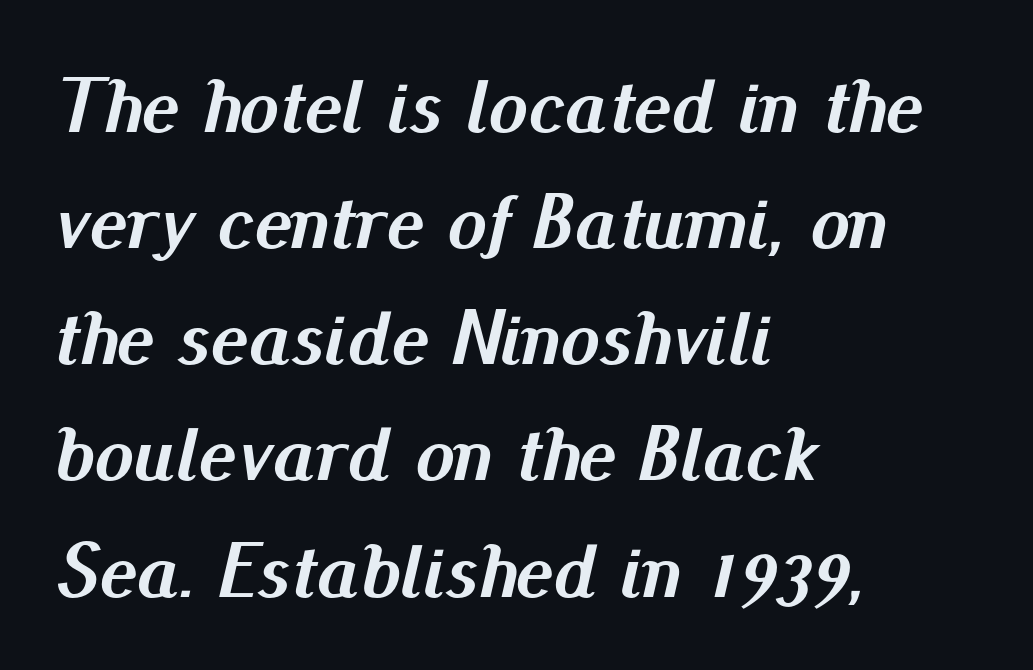
{"italic": "yes", "lean": "right", "slant_degrees": 13, "bold": "yes", "weight": "semibold", "width": "normal", "stroke_contrast": "medium", "x_height": "small", "monospaced": "no", "underline": "no", "align": "left", "line_spacing": "normal", "line_spacing_ratio": 1.47, "letter_spacing": "normal", "letter_spacing_em": 0.0, "glyph_px": 79}
